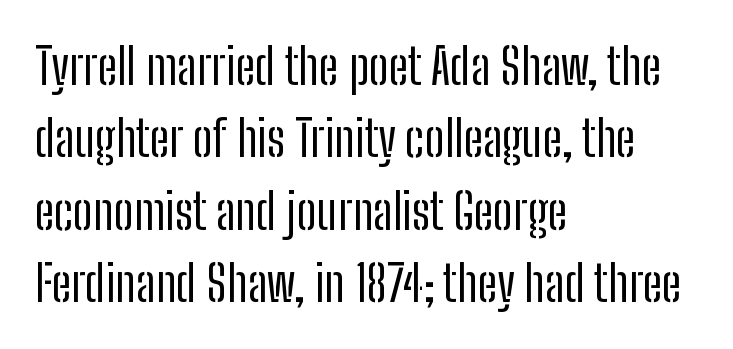
Q: Is the text bold? A: No.
Q: Is the text italic (slanted)? A: No, it is upright.
Q: Is the typeface a serif or a sans-serif typeface? A: Sans-serif.
Q: Is the text underlined? A: No.
Q: How is the paragraph aligned? A: Left-aligned.
Q: Is the spacing between letters normal or unusually wide? A: Normal.
Q: Is the spacing between lines tight, normal or loose? A: Normal.
Q: Width (condensed, normal, or wide)? A: Condensed.
Q: Stroke contrast? A: Low.
Q: x-height? A: Medium.
Q: Monospaced? A: No.
